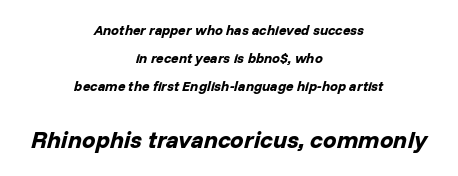
{"italic": "yes", "lean": "right", "slant_degrees": 14, "bold": "yes", "underline": "no", "align": "center", "line_spacing": "loose", "line_spacing_ratio": 2.0, "letter_spacing": "normal", "letter_spacing_em": 0.0, "larger_block": "second", "size_ratio": 1.71, "glyph_px": 24}
